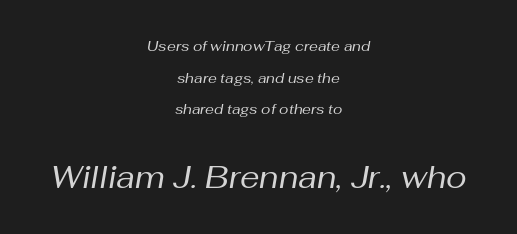
{"italic": "yes", "lean": "right", "slant_degrees": 10, "bold": "no", "weight": "regular", "width": "normal", "stroke_contrast": "medium", "x_height": "medium", "monospaced": "no", "underline": "no", "align": "center", "line_spacing": "loose", "line_spacing_ratio": 2.26, "letter_spacing": "normal", "letter_spacing_em": 0.0, "larger_block": "second", "size_ratio": 2.21, "glyph_px": 31}
